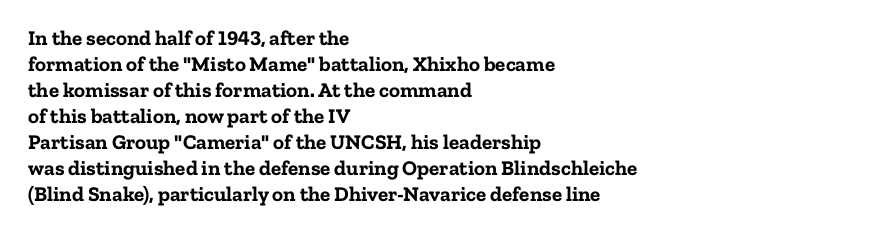
The strokes are fattened all the way to bold. Visually the block forms a straight wall on the left and a jagged coastline on the right. A typesetter would mark this as roman, not italic. The words here are not underlined.
